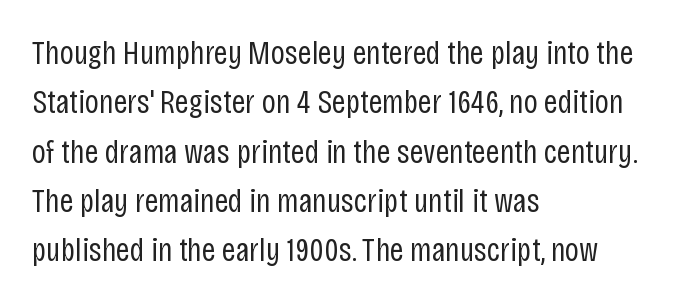
The letterforms sit at book weight or below. One glance says typical: line gaps are just what's usual. Does the lettering tilt? It doesn't — this is upright. A clean baseline with only descenders dipping below it. Observe the absence of serifs on each vertical stroke in this sample.
